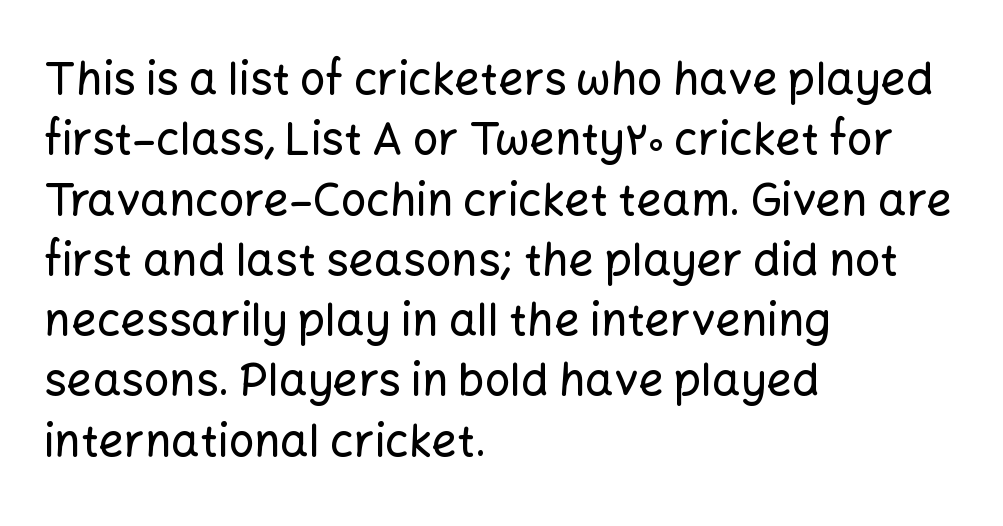
{"serif": "no", "italic": "no", "width": "normal", "stroke_contrast": "low", "x_height": "medium", "monospaced": "no", "underline": "no", "align": "left", "line_spacing": "normal", "line_spacing_ratio": 1.34, "letter_spacing": "normal", "letter_spacing_em": 0.0, "glyph_px": 45}
